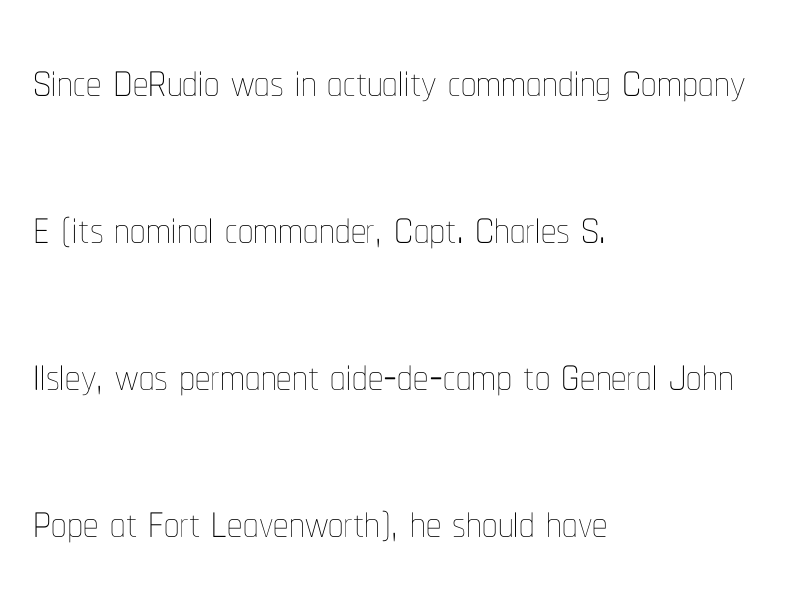
Q: Is the text bold? A: No.
Q: Is the text italic (slanted)? A: No, it is upright.
Q: Is the text underlined? A: No.
Q: How is the paragraph aligned? A: Left-aligned.
Q: Is the spacing between letters normal or unusually wide? A: Normal.
Q: Is the spacing between lines tight, normal or loose? A: Loose.
Q: Width (condensed, normal, or wide)? A: Condensed.
Q: Stroke contrast? A: Low.
Q: x-height? A: Medium.
Q: Monospaced? A: No.
